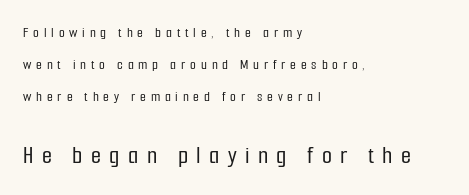
The image shows 26 px text type, upright; set left-aligned, loose line spacing (2.12x), unusually wide letter spacing (+0.32 em), not underlined; the second (bottom) block is 1.73x larger.
